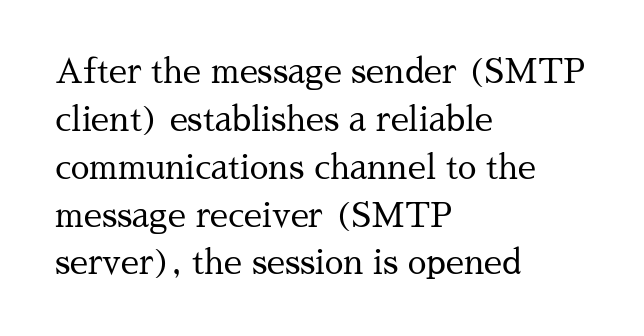
Weight: regular or lighter. You could not count columns in this text — the font is proportionally spaced. The characters display serif detailing at their extremities. Caption: standard tracking, unaltered. The glyphs are unaccompanied by any horizontal stroke below them. Is there much room between lines? A standard amount, neither cramped nor airy.
